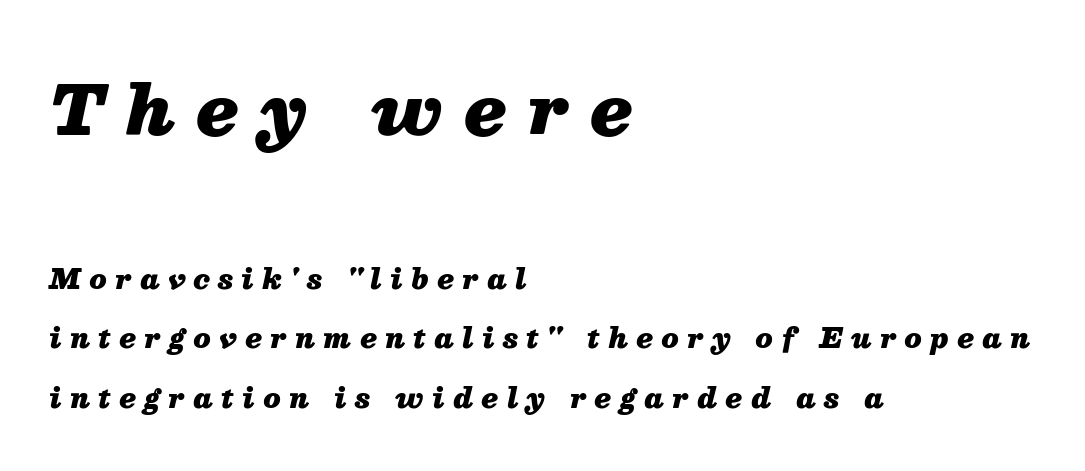
Here the designer chose a conventional face with non-uniform glyph widths. Summary of vertical rhythm: relaxed, with wide interline spacing. A student would call this left alignment; a typographer would say flush left, rag right. Has an underline been added? It has not.
